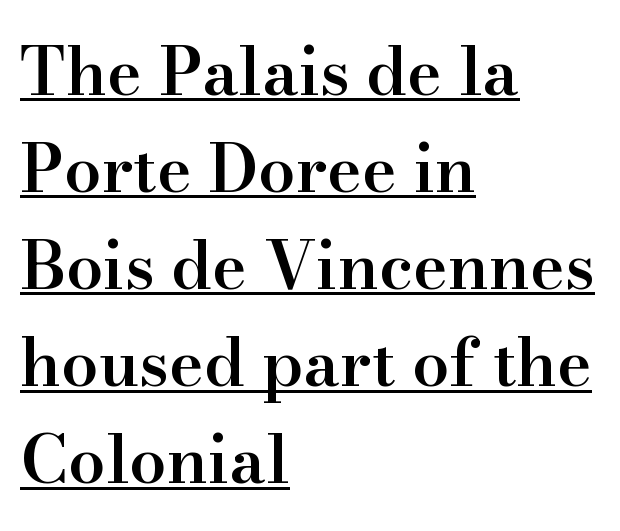
{"serif": "yes", "italic": "no", "bold": "semi", "weight": "semibold", "width": "normal", "stroke_contrast": "high", "x_height": "small", "monospaced": "no", "underline": "yes", "align": "left", "line_spacing": "normal", "line_spacing_ratio": 1.47, "letter_spacing": "normal", "letter_spacing_em": 0.0, "glyph_px": 66}
